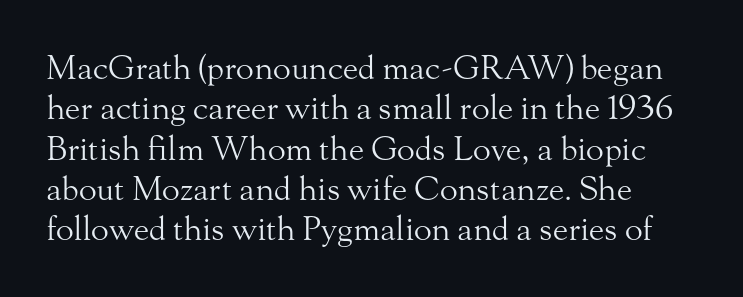
{"serif": "yes", "italic": "no", "bold": "no", "weight": "light", "width": "normal", "stroke_contrast": "medium", "x_height": "small", "monospaced": "no", "underline": "no", "line_spacing_ratio": 1.22, "letter_spacing": "normal", "letter_spacing_em": 0.0, "glyph_px": 33}
